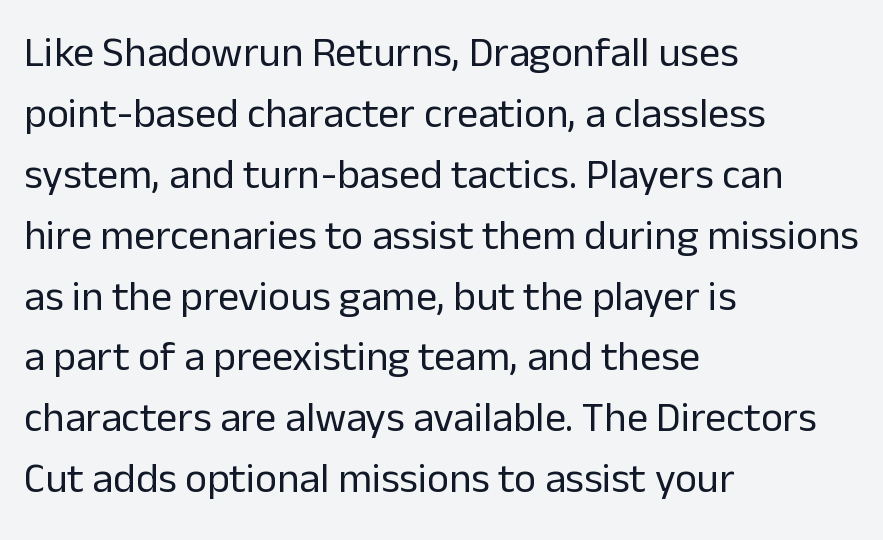
The image shows 42 px regular-weight sans-serif type, upright; set left-aligned, normal line spacing (1.45x), normal letter spacing, not underlined; low stroke contrast and a medium x-height.
